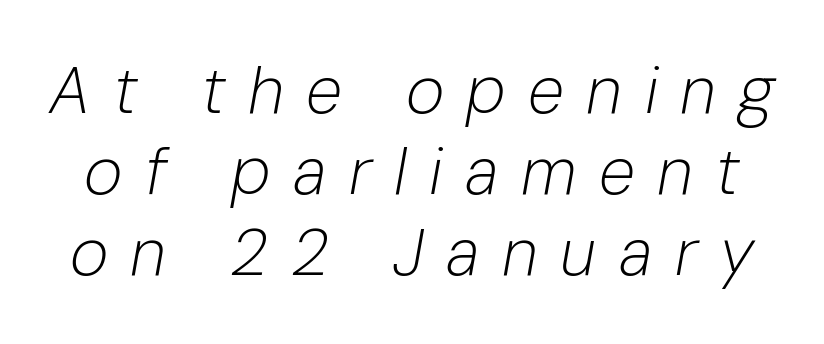
Q: Is the text bold? A: No.
Q: Is the text italic (slanted)? A: Yes, it leans right by about 10 degrees.
Q: Is the text underlined? A: No.
Q: Is the spacing between letters normal or unusually wide? A: Unusually wide.
Q: Width (condensed, normal, or wide)? A: Normal.
Q: Stroke contrast? A: Low.
Q: x-height? A: Medium.
Q: Monospaced? A: No.
